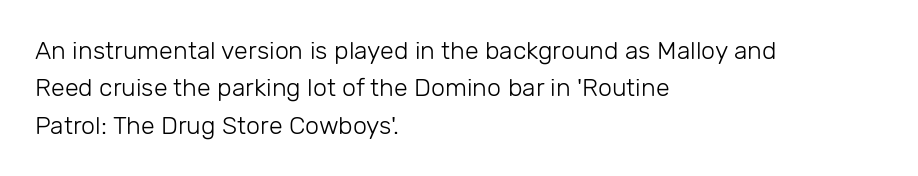
Q: Is the text bold? A: No.
Q: Is the text italic (slanted)? A: No, it is upright.
Q: Is the text underlined? A: No.
Q: How is the paragraph aligned? A: Left-aligned.
Q: Is the spacing between letters normal or unusually wide? A: Normal.
Q: Is the spacing between lines tight, normal or loose? A: Normal.
